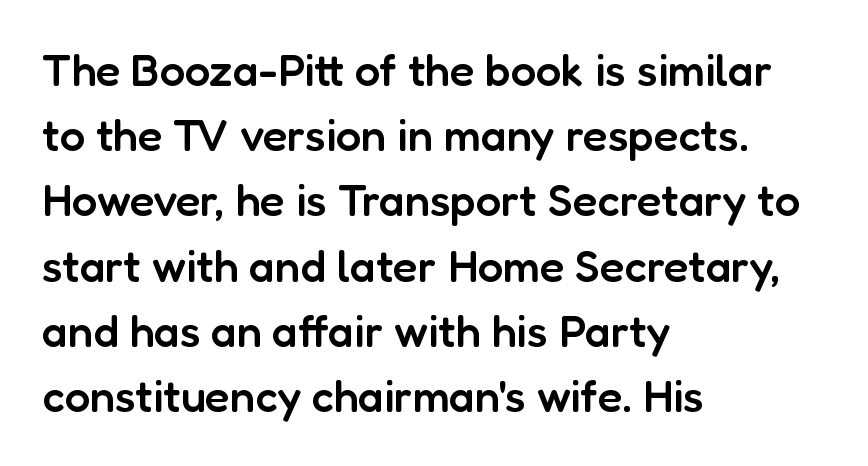
The image shows 45 px semibold sans-serif type, upright; set left-aligned, normal line spacing (1.45x), normal letter spacing, not underlined; low stroke contrast and a medium x-height.
